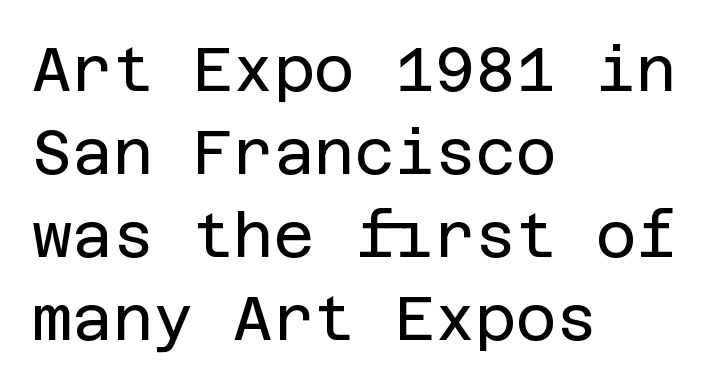
{"serif": "no", "italic": "no", "bold": "no", "weight": "regular", "width": "normal", "stroke_contrast": "low", "x_height": "large", "underline": "no", "align": "left", "line_spacing": "normal", "line_spacing_ratio": 1.34, "letter_spacing": "normal", "letter_spacing_em": 0.0, "glyph_px": 62}
